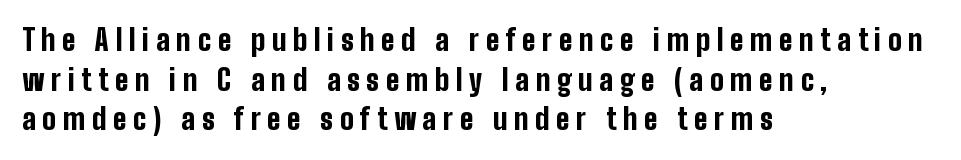
{"serif": "no", "italic": "no", "bold": "yes", "weight": "bold", "width": "condensed", "stroke_contrast": "low", "x_height": "medium", "monospaced": "no", "underline": "no", "align": "left", "line_spacing": "normal", "line_spacing_ratio": 1.37, "letter_spacing": "wide", "letter_spacing_em": 0.23, "glyph_px": 29}
